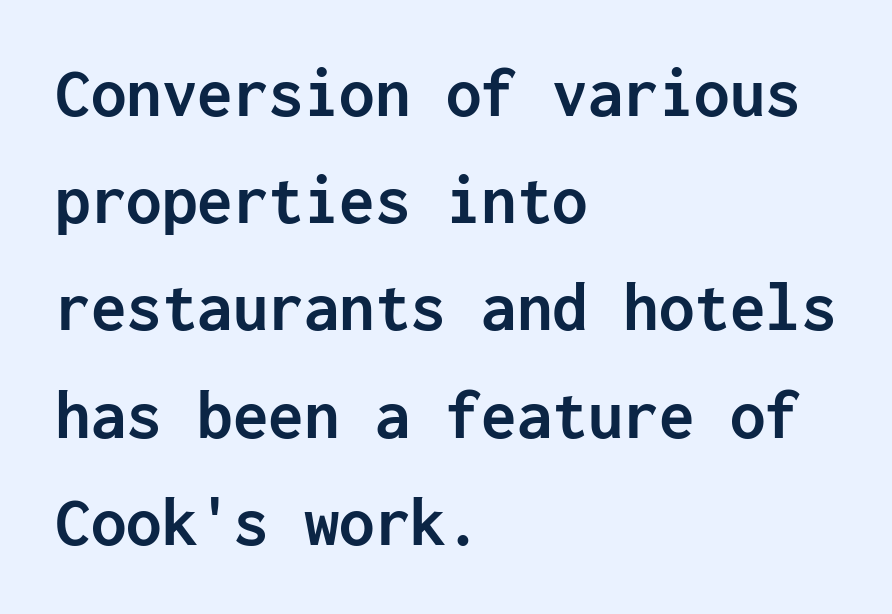
Q: Is the text bold? A: Yes.
Q: Is the text italic (slanted)? A: No, it is upright.
Q: Is the typeface a serif or a sans-serif typeface? A: Sans-serif.
Q: Is the text underlined? A: No.
Q: How is the paragraph aligned? A: Left-aligned.
Q: Is the spacing between letters normal or unusually wide? A: Normal.
Q: Is the spacing between lines tight, normal or loose? A: Normal.
Q: Width (condensed, normal, or wide)? A: Normal.
Q: Stroke contrast? A: Low.
Q: x-height? A: Medium.
Q: Monospaced? A: Yes.
